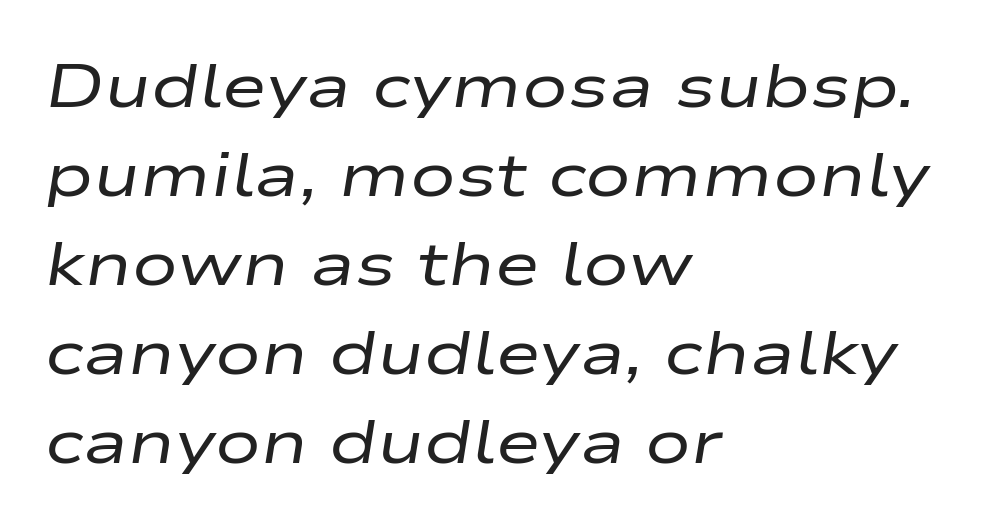
Q: Is the text bold? A: No.
Q: Is the text italic (slanted)? A: Yes, it leans right by about 9 degrees.
Q: Is the text underlined? A: No.
Q: How is the paragraph aligned? A: Left-aligned.
Q: Is the spacing between letters normal or unusually wide? A: Normal.
Q: Is the spacing between lines tight, normal or loose? A: Normal.
Q: Width (condensed, normal, or wide)? A: Wide.
Q: Stroke contrast? A: Low.
Q: x-height? A: Medium.
Q: Monospaced? A: No.
